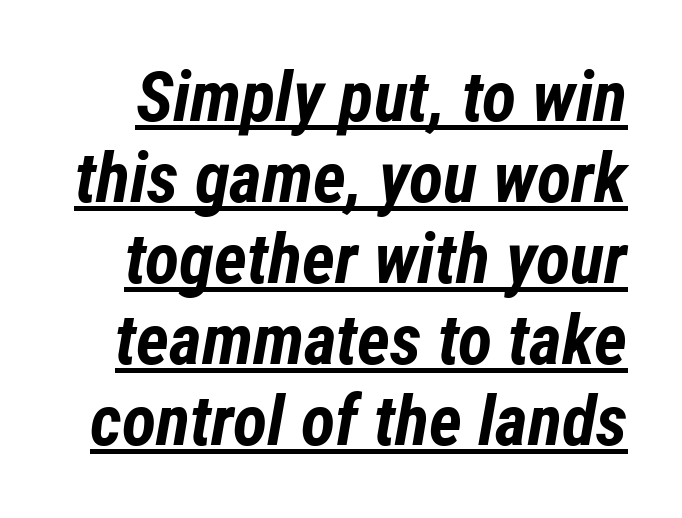
The image shows 71 px bold, condensed type, italic (leaning right); set tight line spacing (1.14x), normal letter spacing, underlined; low stroke contrast and a medium x-height.
